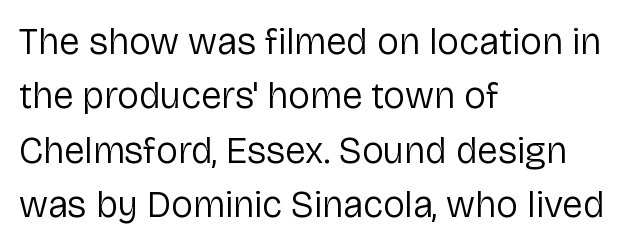
Is this a fixed-width face? No — the glyphs have proportional, varying widths. Bare-footed words on every line. Serifs: no, the terminals of the letterforms are clean. Default kerning and tracking; the words read as compact shapes. Notice how the stems are strictly vertical — no italics here.
